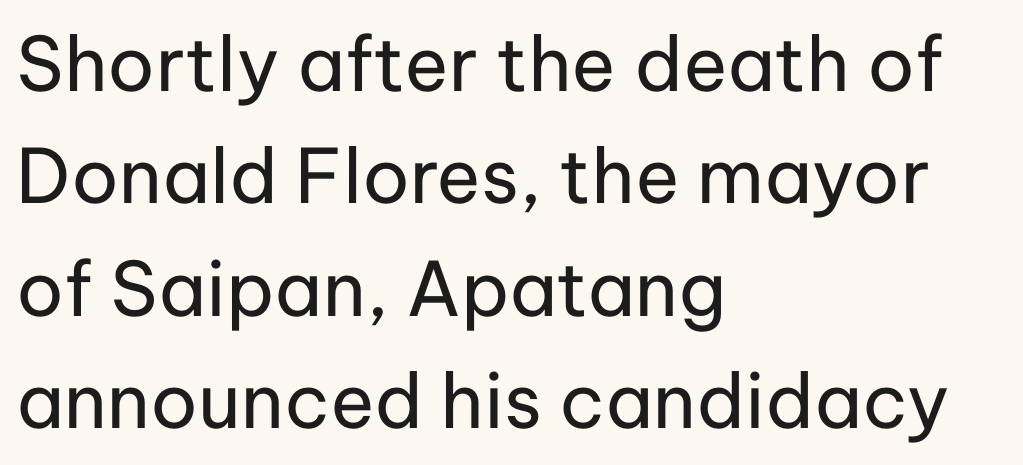
Q: Is the text bold? A: No.
Q: Is the text italic (slanted)? A: No, it is upright.
Q: Is the typeface a serif or a sans-serif typeface? A: Sans-serif.
Q: Is the text underlined? A: No.
Q: How is the paragraph aligned? A: Left-aligned.
Q: Is the spacing between letters normal or unusually wide? A: Normal.
Q: Is the spacing between lines tight, normal or loose? A: Normal.
Q: Width (condensed, normal, or wide)? A: Normal.
Q: Stroke contrast? A: Low.
Q: x-height? A: Medium.
Q: Monospaced? A: No.
